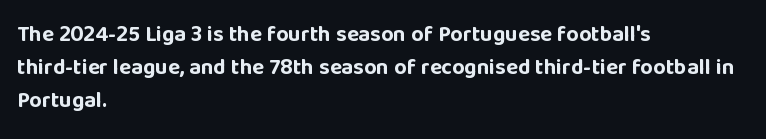
{"italic": "no", "bold": "yes", "underline": "no", "align": "left", "line_spacing": "normal", "line_spacing_ratio": 1.5, "letter_spacing": "normal", "letter_spacing_em": 0.0, "glyph_px": 22}
